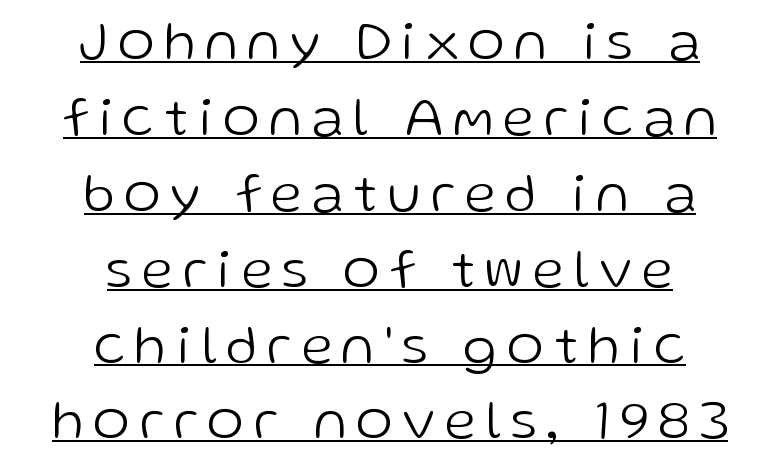
{"serif": "no", "italic": "no", "bold": "no", "weight": "light", "width": "normal", "stroke_contrast": "low", "x_height": "medium", "monospaced": "no", "underline": "yes", "align": "center", "line_spacing": "normal", "line_spacing_ratio": 1.38, "glyph_px": 55}
